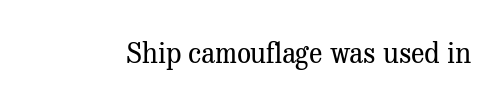
The image shows 28 px regular-weight serif type, upright; set normal letter spacing, not underlined; medium stroke contrast and a medium x-height.
